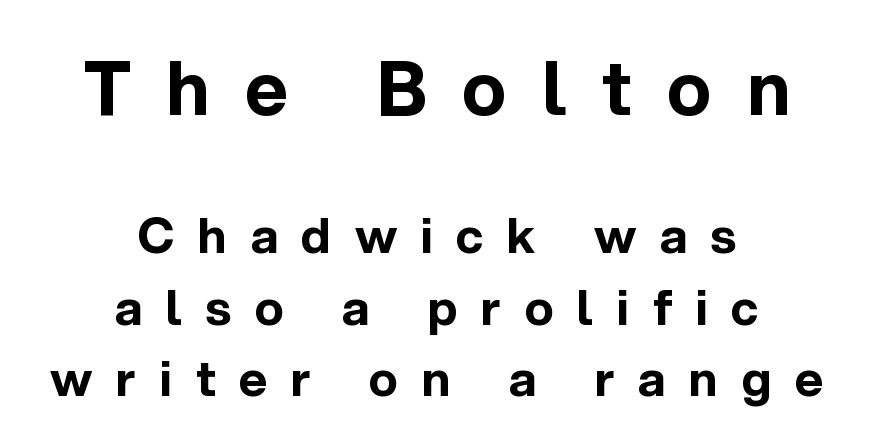
The image shows 74 px bold sans-serif type, upright; set centered, normal line spacing (1.45x), unusually wide letter spacing (+0.48 em), not underlined; the first (top) block is 1.51x larger; a medium x-height.
